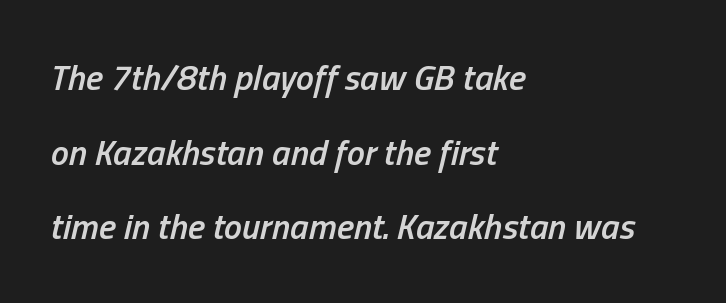
The image shows 36 px semibold, condensed type, italic (leaning right); set left-aligned, loose line spacing (2.07x), normal letter spacing, not underlined; low stroke contrast and a medium x-height.
